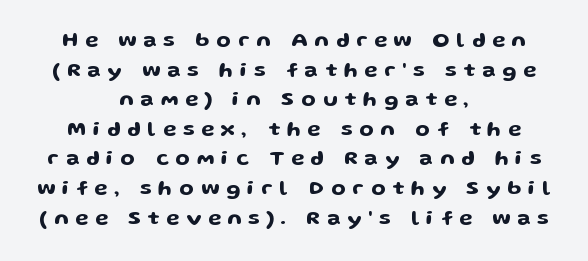
Words float on clear page, feet unadorned. This is roman type, the default non-slanted kind. These lines stack symmetrically, like a column narrowing and widening about its center. Vertical spacing — default. Inter-character spacing is expanded well beyond the font's built-in metrics.
